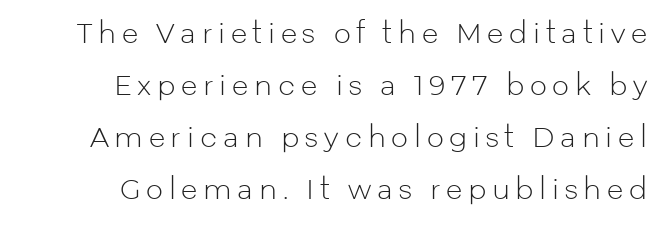
The tracking jumps out immediately: characters are airy and widely separated. The compositor pushed each line to the right boundary. The typeface has the unassuming heft of standard copy or less. Just letters on the line, the space beneath them empty. Does the lettering tilt? It doesn't — this is upright.
